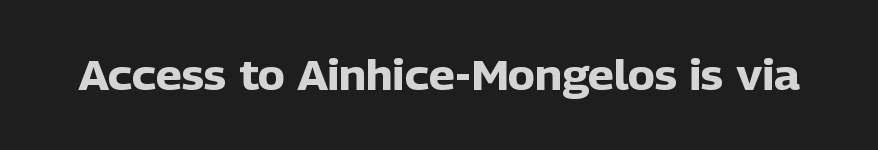
{"serif": "no", "italic": "no", "bold": "yes", "weight": "heavy", "width": "normal", "stroke_contrast": "low", "x_height": "medium", "monospaced": "no", "underline": "no", "letter_spacing": "normal", "letter_spacing_em": 0.0, "glyph_px": 41}
